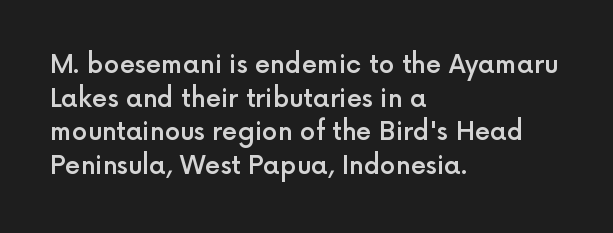
Is there any slant? The stems are plumb. Only glyphs here, with clear space below each row. A fair bit of extra ink — the face is semibold, not bold. Honestly, the row spacing looks completely unremarkable. These lines stack with their left ends in a neat column.
